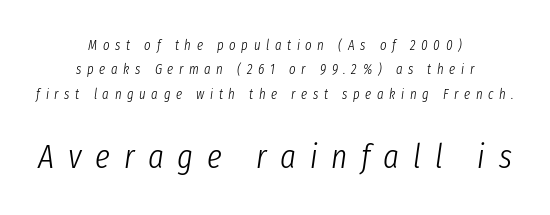
The image shows 34 px light, condensed type, italic (leaning right); set centered, line spacing 1.74x, unusually wide letter spacing (+0.4 em), not underlined; the second (bottom) block is 2.43x larger; low stroke contrast and a medium x-height.
